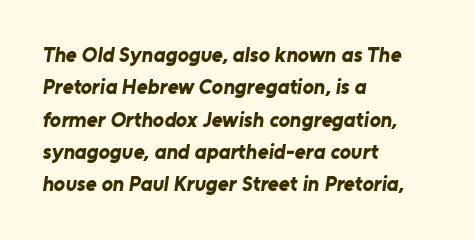
{"bold": "yes", "underline": "no", "align": "left", "line_spacing": "normal", "line_spacing_ratio": 1.54, "letter_spacing": "normal", "letter_spacing_em": 0.0, "glyph_px": 21}
